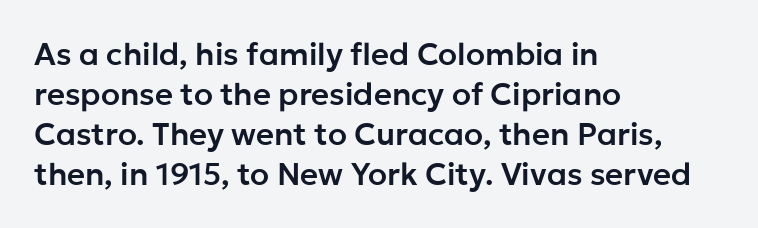
{"serif": "no", "italic": "no", "width": "normal", "stroke_contrast": "low", "x_height": "medium", "monospaced": "no", "underline": "no", "align": "left", "line_spacing": "normal", "line_spacing_ratio": 1.29, "letter_spacing": "normal", "letter_spacing_em": 0.0, "glyph_px": 31}
